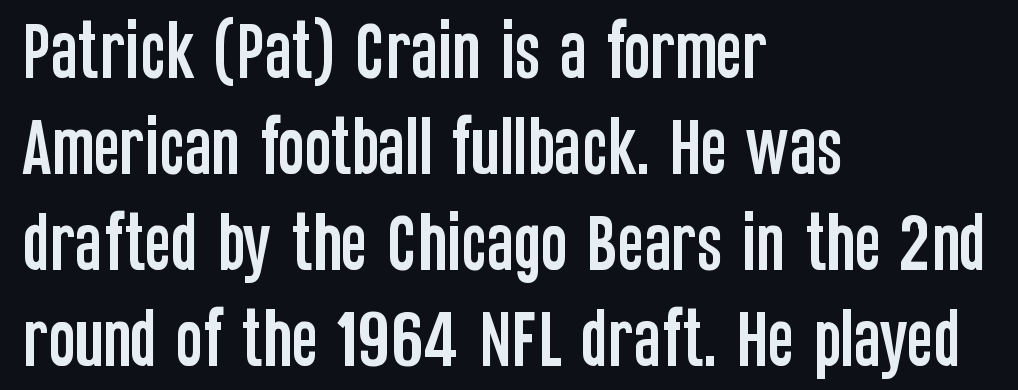
Q: Is the text italic (slanted)? A: No, it is upright.
Q: Is the typeface a serif or a sans-serif typeface? A: Sans-serif.
Q: Is the text underlined? A: No.
Q: How is the paragraph aligned? A: Left-aligned.
Q: Is the spacing between letters normal or unusually wide? A: Normal.
Q: Is the spacing between lines tight, normal or loose? A: Normal.
Q: Width (condensed, normal, or wide)? A: Condensed.
Q: Stroke contrast? A: Low.
Q: x-height? A: Large.
Q: Monospaced? A: No.
